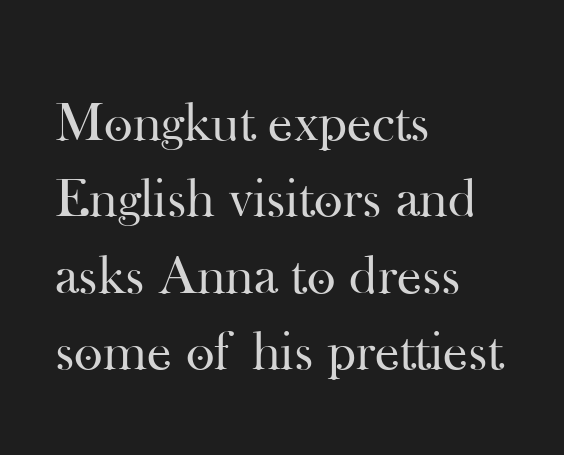
Q: Is the text bold? A: No.
Q: Is the text italic (slanted)? A: No, it is upright.
Q: Is the typeface a serif or a sans-serif typeface? A: Serif.
Q: Is the text underlined? A: No.
Q: How is the paragraph aligned? A: Left-aligned.
Q: Is the spacing between letters normal or unusually wide? A: Normal.
Q: Is the spacing between lines tight, normal or loose? A: Normal.
Q: Width (condensed, normal, or wide)? A: Normal.
Q: Stroke contrast? A: High.
Q: x-height? A: Small.
Q: Monospaced? A: No.
